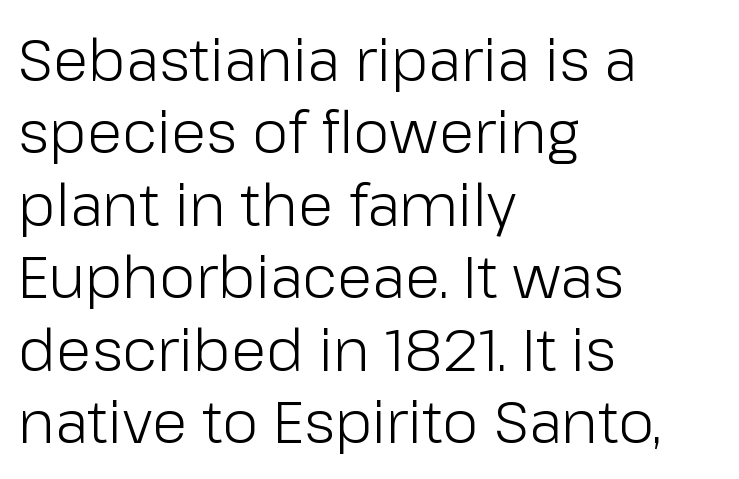
{"serif": "no", "italic": "no", "bold": "no", "weight": "light", "width": "normal", "stroke_contrast": "low", "x_height": "medium", "monospaced": "no", "underline": "no", "align": "left", "line_spacing": "normal", "line_spacing_ratio": 1.25, "letter_spacing": "normal", "letter_spacing_em": 0.0, "glyph_px": 58}
